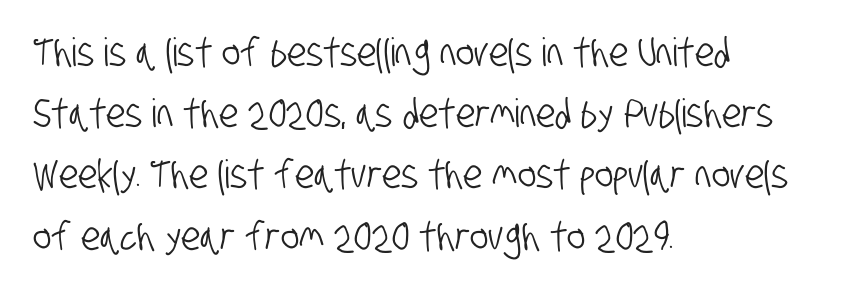
A normal amount of white space separates one row of letters from the next. The space beneath each line is pristine and unruled. You could not count columns in this text — the font is proportionally spaced. I'd call this a sans setting — the letters go barefoot. The rag falls on the right side of this text block.
